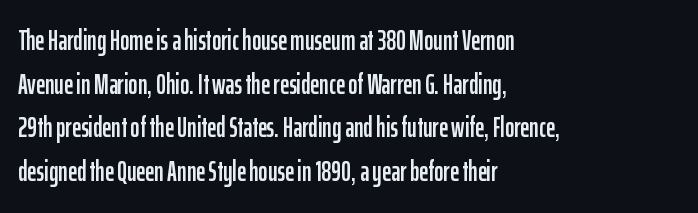
The lettering stays uniformly vertical, giving the passage a roman look. Horizontal bands of white between lines are of average thickness. The text block is weighted toward the left margin, trailing off unevenly rightward. Plain, unruled lines of type. Character widths vary here, with narrow letters taking less room than wide ones. Letterform terminals end flat and unadorned throughout the passage.
